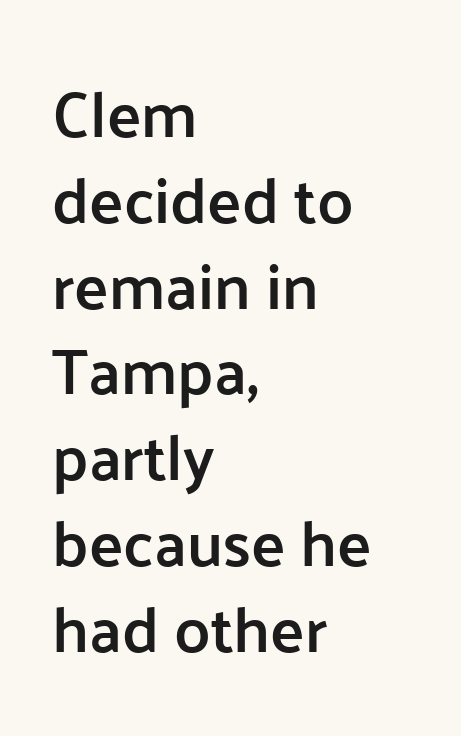
{"serif": "no", "italic": "no", "bold": "semi", "weight": "semibold", "width": "normal", "stroke_contrast": "low", "x_height": "medium", "monospaced": "no", "underline": "no", "align": "left", "line_spacing": "normal", "line_spacing_ratio": 1.34, "letter_spacing": "normal", "letter_spacing_em": 0.0, "glyph_px": 64}
